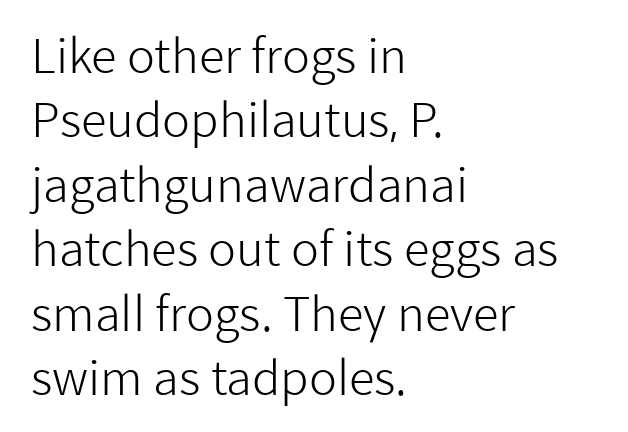
Q: Is the text bold? A: No.
Q: Is the text italic (slanted)? A: No, it is upright.
Q: Is the typeface a serif or a sans-serif typeface? A: Sans-serif.
Q: Is the text underlined? A: No.
Q: How is the paragraph aligned? A: Left-aligned.
Q: Is the spacing between letters normal or unusually wide? A: Normal.
Q: Is the spacing between lines tight, normal or loose? A: Normal.
Q: Width (condensed, normal, or wide)? A: Normal.
Q: Stroke contrast? A: Low.
Q: x-height? A: Medium.
Q: Monospaced? A: No.
